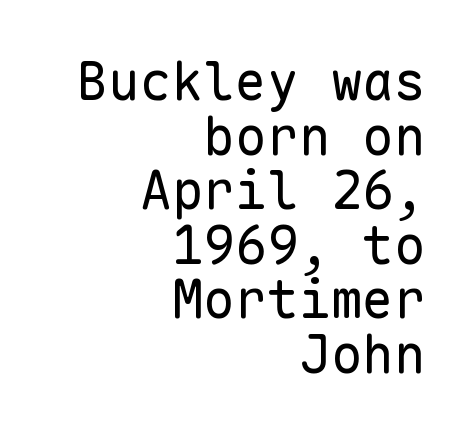
Quick note: not italic, upright. The letterforms sit shoulder to shoulder at normal distance. The line-height multiplier appears low, near solid setting. Is this a heavy cut? Hardly; it is regular or lighter. What kind of face is this? One without serifs — a sans. Looks like terminal output: every glyph gets an equal slot.
